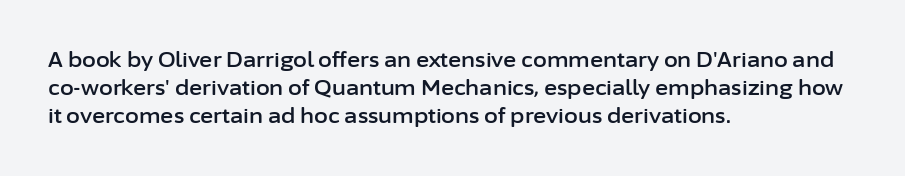
Q: Is the text italic (slanted)? A: No, it is upright.
Q: Is the text underlined? A: No.
Q: How is the paragraph aligned? A: Left-aligned.
Q: Is the spacing between letters normal or unusually wide? A: Normal.
Q: Is the spacing between lines tight, normal or loose? A: Normal.
